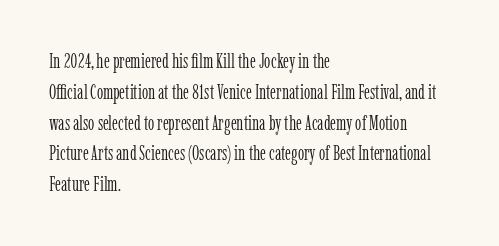
Q: Is the text bold? A: No.
Q: Is the text italic (slanted)? A: No, it is upright.
Q: Is the text underlined? A: No.
Q: How is the paragraph aligned? A: Left-aligned.
Q: Is the spacing between letters normal or unusually wide? A: Normal.
Q: Is the spacing between lines tight, normal or loose? A: Normal.
